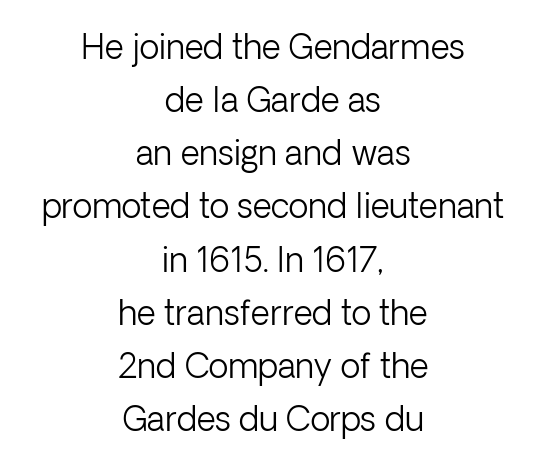
The image shows 33 px light sans-serif type, upright; set centered, normal line spacing (1.61x), normal letter spacing, not underlined; low stroke contrast and a medium x-height.
